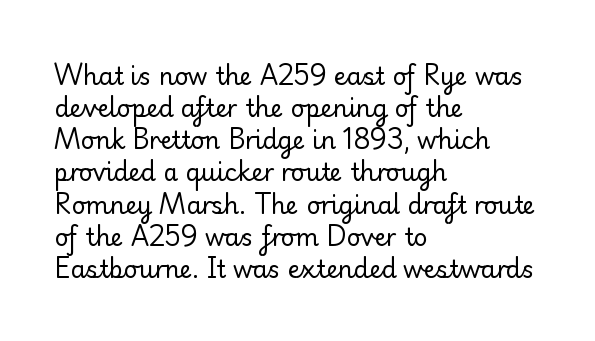
{"italic": "no", "bold": "no", "underline": "no", "align": "left", "line_spacing": "normal", "line_spacing_ratio": 1.34, "letter_spacing": "normal", "letter_spacing_em": 0.0, "glyph_px": 24}
